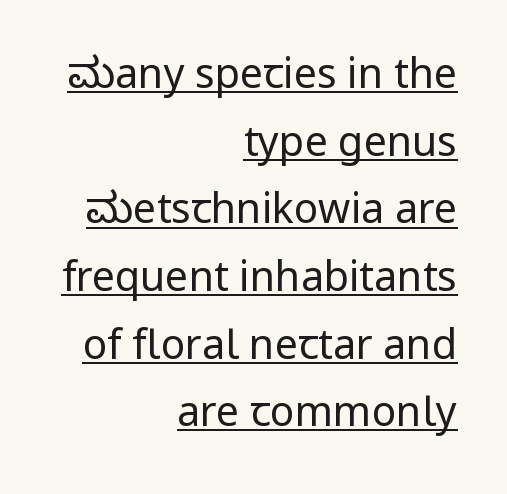
Quick note: underline on. These lines were composed using upright roman letters. Summary of weight: not heavy and not bold. Are there feet on the stems? There aren't — it's a sans.
